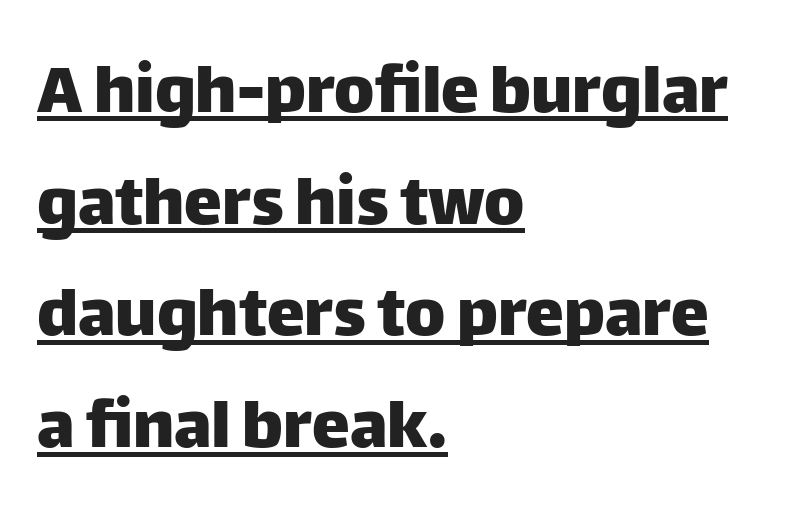
{"serif": "no", "italic": "no", "width": "normal", "stroke_contrast": "low", "x_height": "large", "monospaced": "no", "underline": "yes", "align": "left", "line_spacing": "normal", "line_spacing_ratio": 1.47, "letter_spacing": "normal", "letter_spacing_em": 0.0, "glyph_px": 76}
